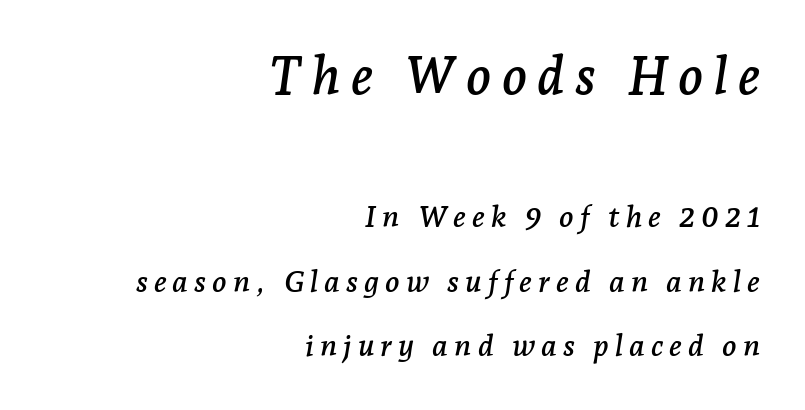
The image shows 52 px serif type, italic (leaning right); set right-aligned, loose line spacing (2.15x), unusually wide letter spacing (+0.2 em), not underlined; the first (top) block is 1.73x larger; low stroke contrast and a medium x-height.
